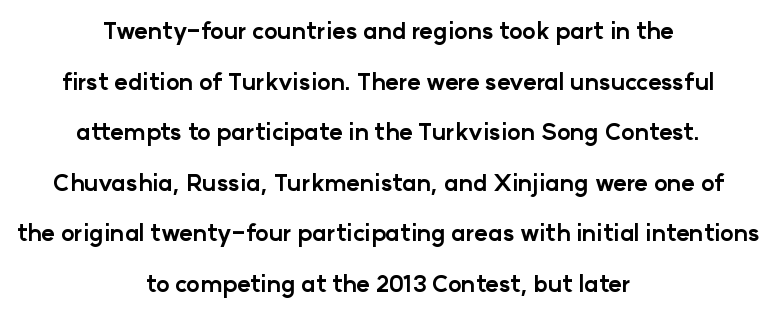
One glance says open: line gaps are wider than usual. The axis of the letterforms is exactly vertical. Beneath every word, the page is bare. The font is running at its bold setting. Is the block centered? Yes — each line is placed symmetrically about the middle. Look at the tracking — it's just the regular setting, nothing added.
